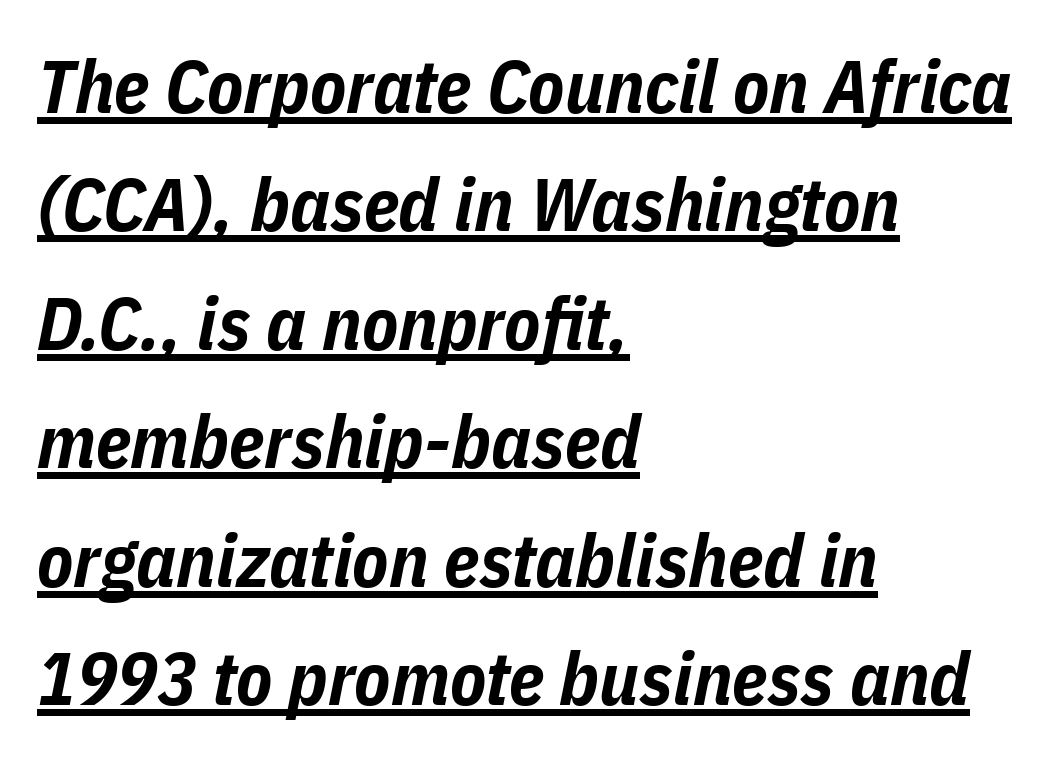
Beneath each row of characters lies a ruled line. I'd describe the lettering as bold — thick and assertive. Slant detected: the letters are inclined. Interline gaps are of average width in this sample.
